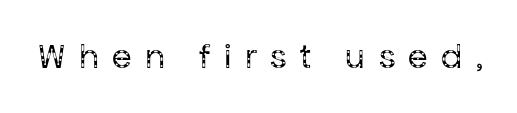
Q: Is the text bold? A: No.
Q: Is the text italic (slanted)? A: No, it is upright.
Q: Is the typeface a serif or a sans-serif typeface? A: Sans-serif.
Q: Is the text underlined? A: No.
Q: Is the spacing between letters normal or unusually wide? A: Unusually wide.
Q: Width (condensed, normal, or wide)? A: Normal.
Q: Stroke contrast? A: Low.
Q: x-height? A: Medium.
Q: Monospaced? A: No.
